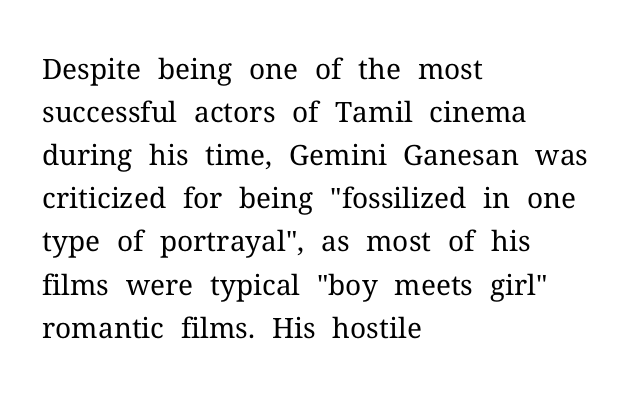
A roman cut, with each character standing at attention. Character widths vary here, with narrow letters taking less room than wide ones. This rendering employs a face with finishing strokes, i.e., a serif. The lines in this sample share a left origin and differ only in where they stop. The face used here is rendered with its standard letterfit. Does the leading feel generous? No, just average.
